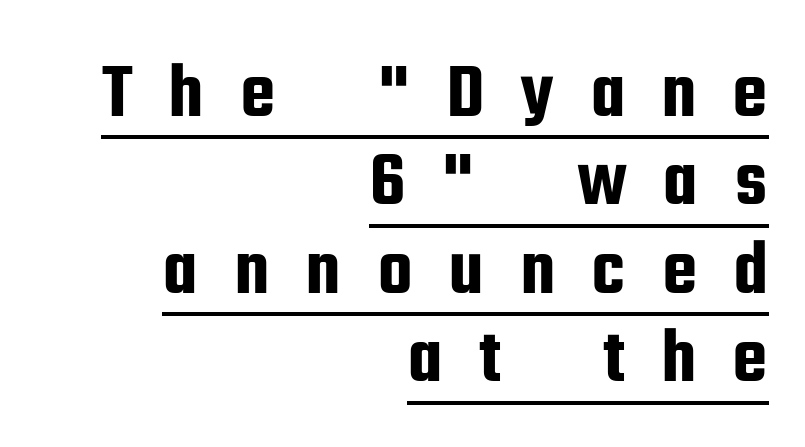
{"serif": "no", "italic": "no", "width": "condensed", "stroke_contrast": "low", "x_height": "medium", "monospaced": "no", "underline": "yes", "align": "right", "line_spacing": "tight", "line_spacing_ratio": 1.12, "letter_spacing": "wide", "letter_spacing_em": 0.45, "glyph_px": 79}
